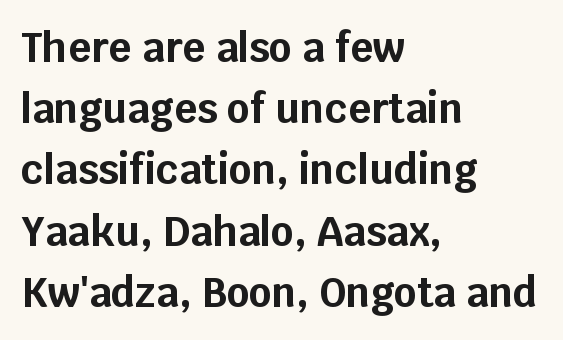
The specimen omits any rule beneath the text block's lines. The letters advance in unequal steps, a hallmark of proportional type. Standard letterfit; no display-style spreading of the glyphs. Quick note: not italic, upright. Letterform terminals end flat and unadorned throughout the passage.
